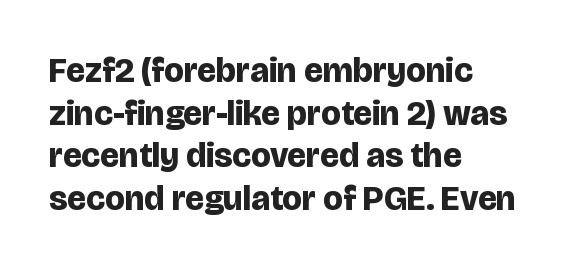
Q: Is the text bold? A: Yes.
Q: Is the text italic (slanted)? A: No, it is upright.
Q: Is the typeface a serif or a sans-serif typeface? A: Sans-serif.
Q: Is the text underlined? A: No.
Q: How is the paragraph aligned? A: Left-aligned.
Q: Is the spacing between letters normal or unusually wide? A: Normal.
Q: Width (condensed, normal, or wide)? A: Normal.
Q: Stroke contrast? A: Low.
Q: x-height? A: Large.
Q: Monospaced? A: No.
